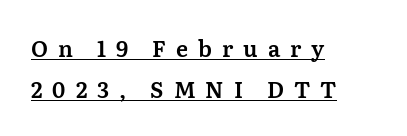
You could only call the tracking loose — the letters float apart. Posture: vertical. Glance below the letters and you will spot a drawn line. Typeset ragged right — the left edge is the straight one.
